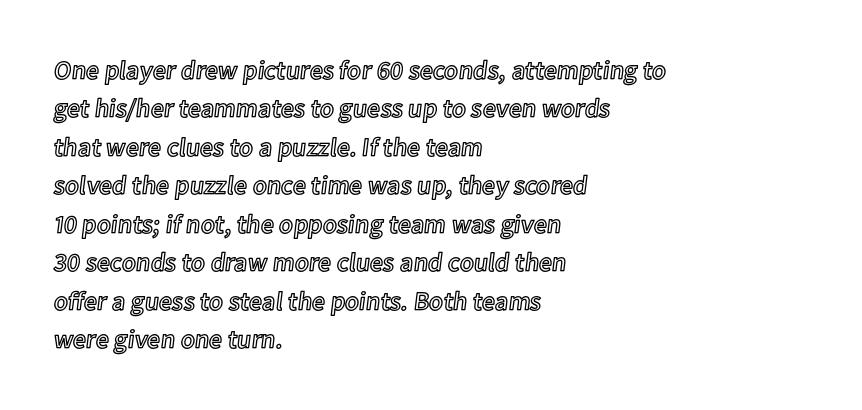
{"underline": "no", "align": "left", "line_spacing": "normal", "line_spacing_ratio": 1.48, "letter_spacing": "normal", "letter_spacing_em": 0.0, "glyph_px": 26}
